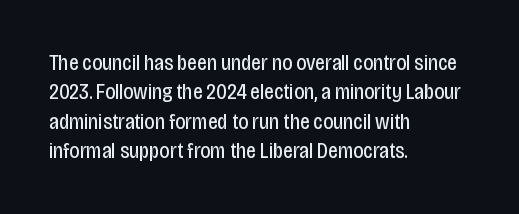
The image shows 22 px text type, upright; set left-aligned, normal line spacing (1.34x), normal letter spacing, not underlined.
